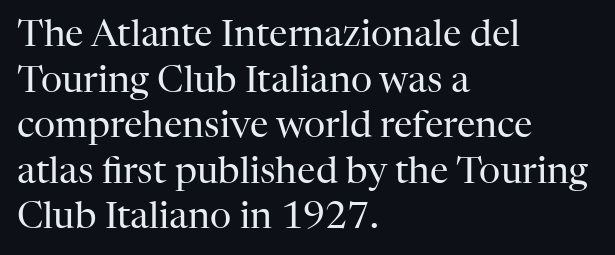
{"serif": "yes", "italic": "no", "bold": "no", "weight": "regular", "width": "normal", "stroke_contrast": "high", "x_height": "medium", "monospaced": "no", "underline": "no", "align": "left", "line_spacing_ratio": 1.23, "letter_spacing": "normal", "letter_spacing_em": 0.0, "glyph_px": 37}
